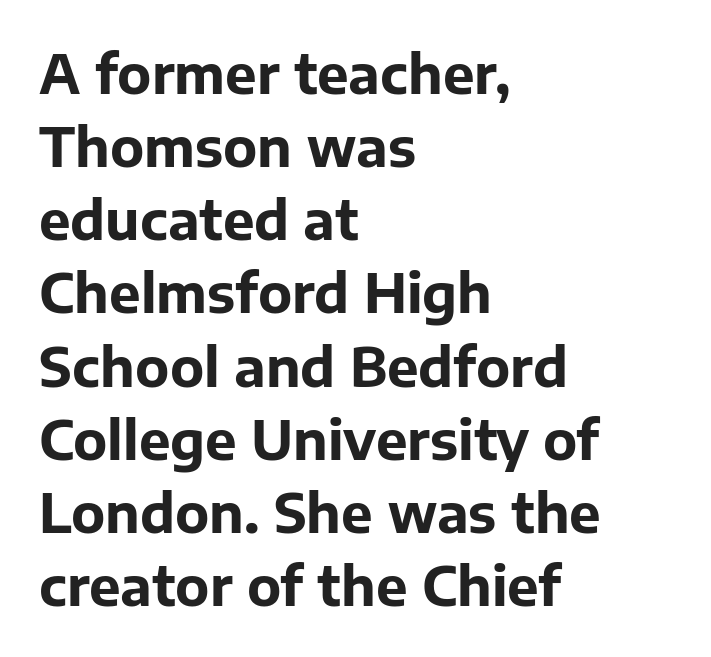
Q: Is the text bold? A: Yes.
Q: Is the text italic (slanted)? A: No, it is upright.
Q: Is the typeface a serif or a sans-serif typeface? A: Sans-serif.
Q: Is the text underlined? A: No.
Q: How is the paragraph aligned? A: Left-aligned.
Q: Is the spacing between letters normal or unusually wide? A: Normal.
Q: Is the spacing between lines tight, normal or loose? A: Normal.
Q: Width (condensed, normal, or wide)? A: Normal.
Q: Stroke contrast? A: Low.
Q: x-height? A: Medium.
Q: Monospaced? A: No.
